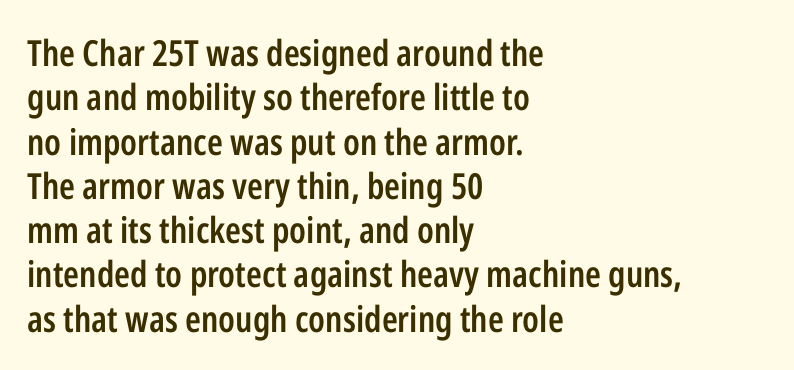
The image shows 36 px semibold, condensed sans-serif type, upright; set left-aligned, line spacing 1.23x, normal letter spacing, not underlined; low stroke contrast and a medium x-height.
